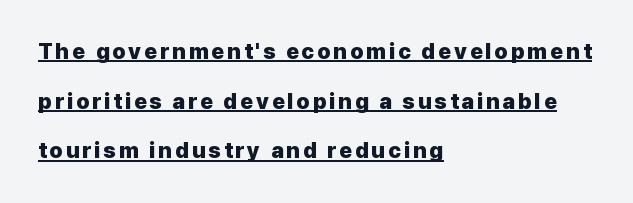
The image shows 22 px bold type, upright; set left-aligned, loose line spacing (2.26x), underlined.
